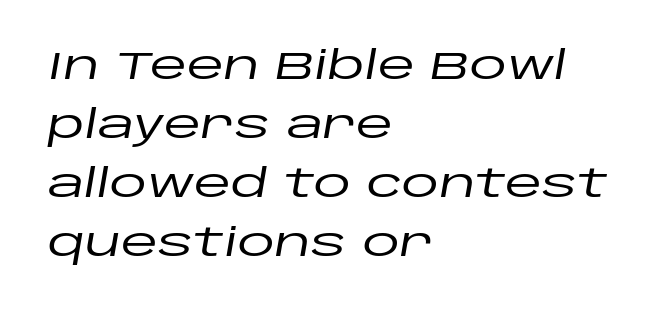
The image shows 38 px wide type, italic (leaning right); set left-aligned, normal line spacing (1.55x), normal letter spacing, not underlined; low stroke contrast and a large x-height.
